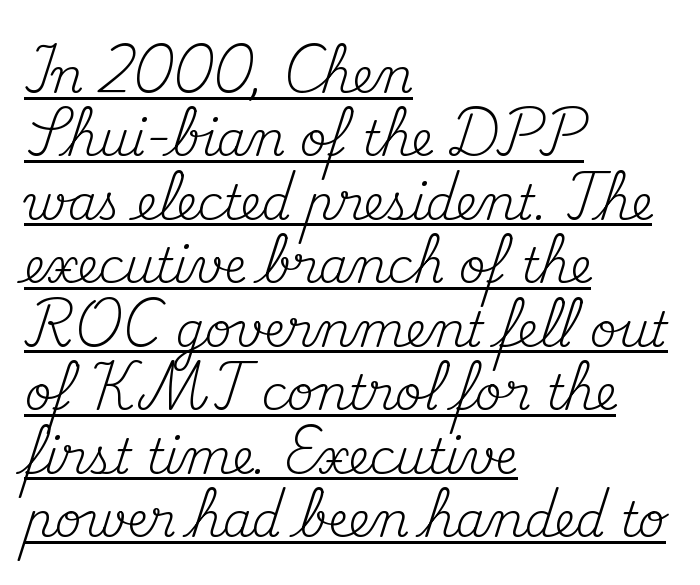
{"serif": "yes", "bold": "no", "weight": "regular", "width": "normal", "stroke_contrast": "medium", "x_height": "small", "monospaced": "no", "underline": "yes", "align": "left", "line_spacing": "normal", "line_spacing_ratio": 1.35, "letter_spacing": "normal", "letter_spacing_em": 0.0, "glyph_px": 47}
